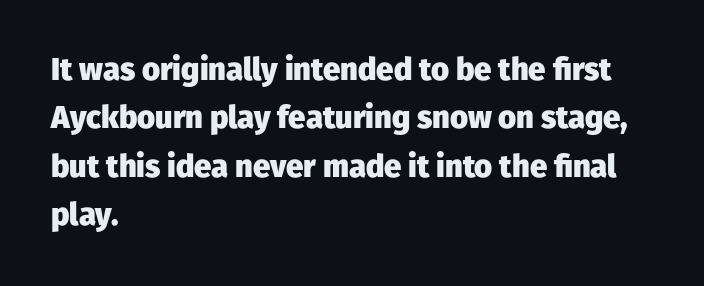
{"serif": "no", "italic": "no", "bold": "yes", "weight": "heavy", "width": "normal", "stroke_contrast": "low", "x_height": "medium", "monospaced": "no", "underline": "no", "align": "left", "line_spacing": "normal", "line_spacing_ratio": 1.56, "letter_spacing": "normal", "letter_spacing_em": 0.0, "glyph_px": 31}
